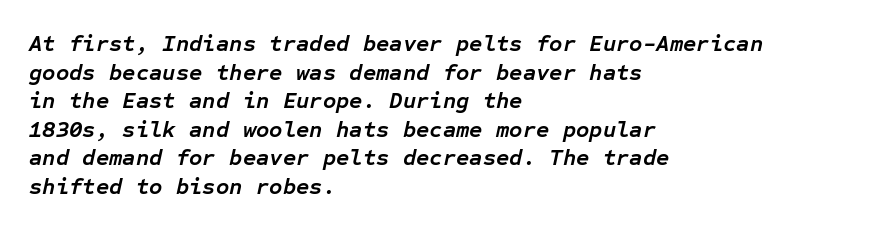
Is the block centered? No — it sits flush against the left margin. The area under the type is left untouched. Emphasis by weight is at full strength: bold. Would a proofreader flag this as italicized? Yes. The letters sit at their default tracking, neither squeezed nor spread.
